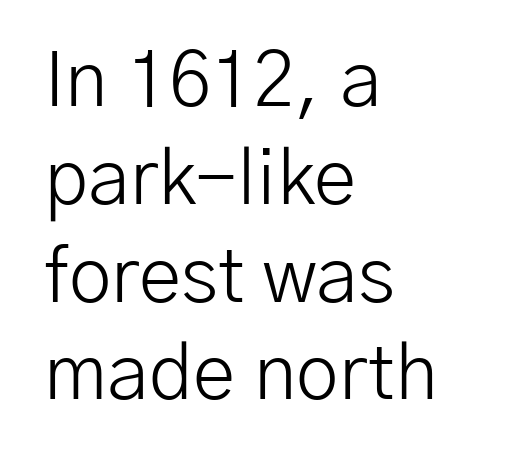
A bare baseline throughout the passage. Regarding serifs, this sample does without them. Counters stay open thanks to moderate or lighter strokes. Leftover space on each line is placed entirely after the last word. Every character sits straight up, as roman type does. Varying glyph widths throughout — classic text-font behaviour.
